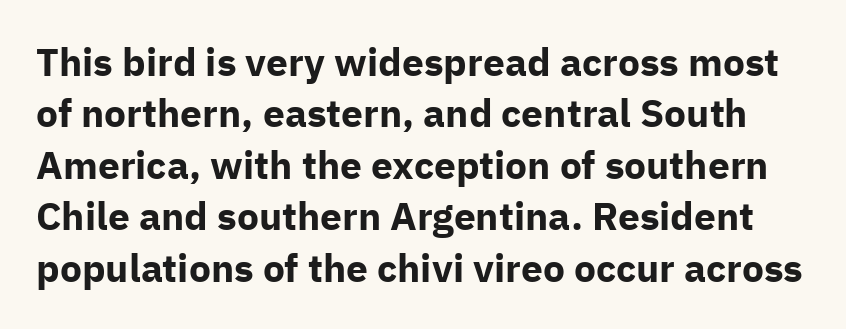
This is sans-serif lettering, the kind often seen on screens and signage. Letters rest on an invisible, unmarked baseline. Plenty of ink on the page — the face is bold. A typesetter would call this proportional, since set widths differ per character. Is the letter spacing exaggerated? No — it looks like the ordinary default. These lines sit exactly where default settings would place them.
